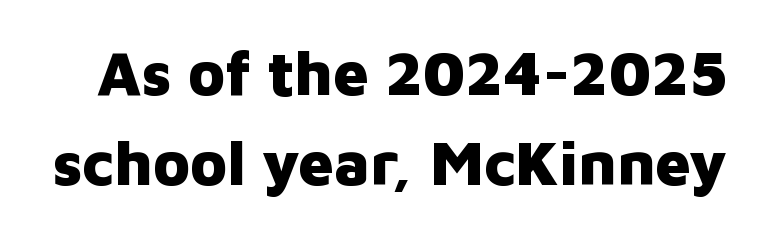
The characters look thick and weighty, a clear bold. In terms of posture, this sample is upright. Is this a sans? Yes — the strokes have no serifs. Tracking value appears to be zero — textbook default spacing. The lines sit at an ordinary, default distance from one another.
